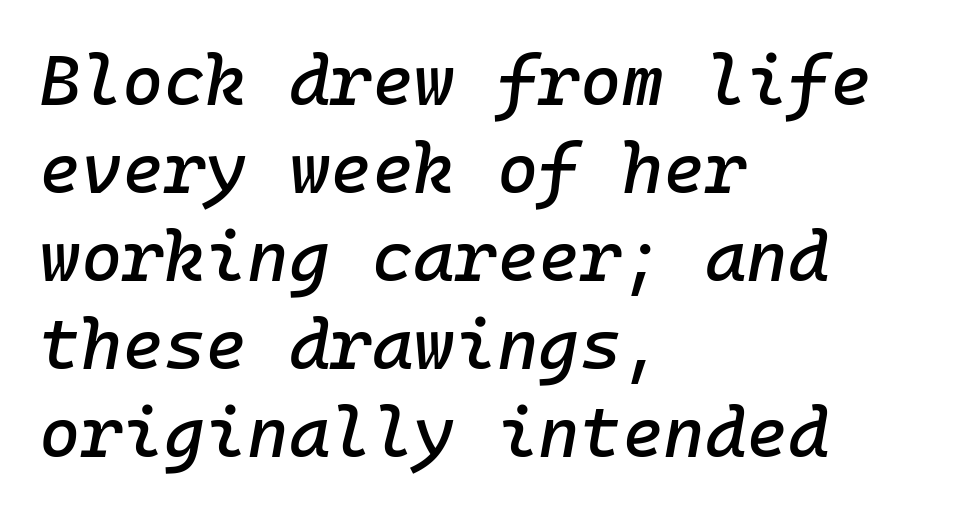
Q: Is the text italic (slanted)? A: Yes, it leans right by about 10 degrees.
Q: Is the text underlined? A: No.
Q: How is the paragraph aligned? A: Left-aligned.
Q: Is the spacing between letters normal or unusually wide? A: Normal.
Q: Width (condensed, normal, or wide)? A: Normal.
Q: Stroke contrast? A: Low.
Q: x-height? A: Medium.
Q: Monospaced? A: Yes.
